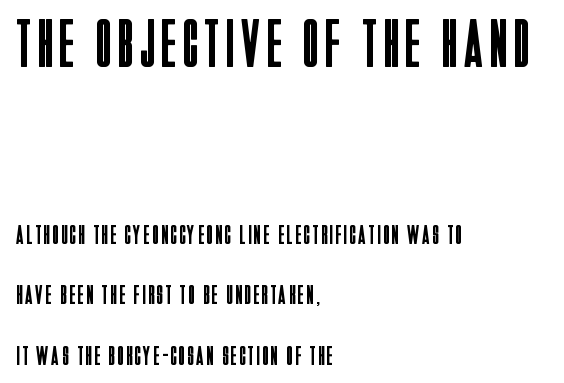
Q: Is the text bold? A: No.
Q: Is the text italic (slanted)? A: No, it is upright.
Q: Is the typeface a serif or a sans-serif typeface? A: Sans-serif.
Q: Is the text underlined? A: No.
Q: How is the paragraph aligned? A: Left-aligned.
Q: Is the spacing between lines tight, normal or loose? A: Loose.
Q: Which block of text is set in a larger size, the first (top) or the second (bottom)? A: The first (top) one.
Q: Width (condensed, normal, or wide)? A: Condensed.
Q: Stroke contrast? A: Low.
Q: x-height? A: Large.
Q: Monospaced? A: No.
